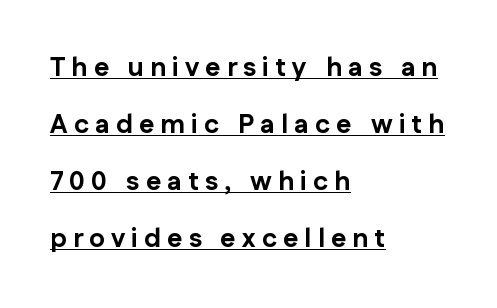
{"italic": "no", "bold": "yes", "underline": "yes", "align": "left", "line_spacing": "loose", "line_spacing_ratio": 2.19, "letter_spacing": "wide", "letter_spacing_em": 0.24, "glyph_px": 26}
